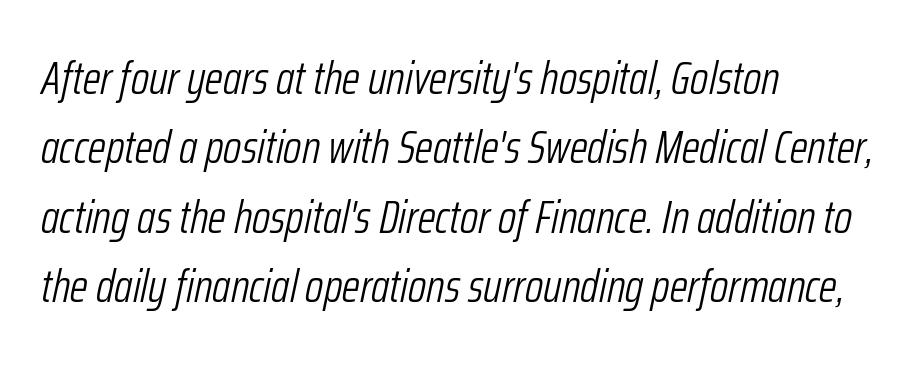
Q: Is the text bold? A: No.
Q: Is the text italic (slanted)? A: Yes, it leans right by about 12 degrees.
Q: Is the text underlined? A: No.
Q: How is the paragraph aligned? A: Left-aligned.
Q: Is the spacing between letters normal or unusually wide? A: Normal.
Q: Is the spacing between lines tight, normal or loose? A: Normal.
Q: Width (condensed, normal, or wide)? A: Condensed.
Q: Stroke contrast? A: Low.
Q: x-height? A: Medium.
Q: Monospaced? A: No.
